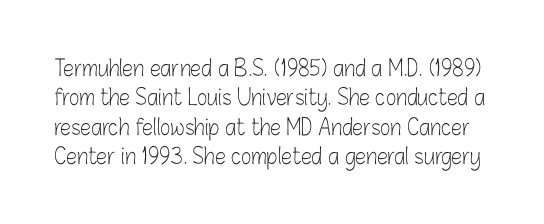
{"italic": "no", "bold": "no", "underline": "no", "line_spacing": "normal", "line_spacing_ratio": 1.33, "letter_spacing": "normal", "letter_spacing_em": 0.0, "glyph_px": 22}
